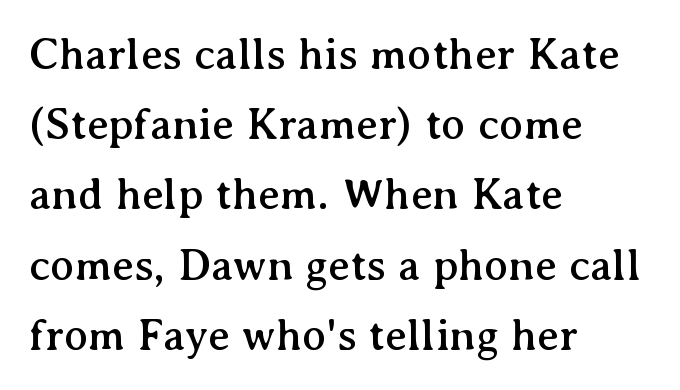
{"serif": "yes", "italic": "no", "width": "normal", "stroke_contrast": "medium", "x_height": "medium", "monospaced": "no", "underline": "no", "align": "left", "line_spacing": "normal", "line_spacing_ratio": 1.56, "letter_spacing": "normal", "letter_spacing_em": 0.0, "glyph_px": 45}
